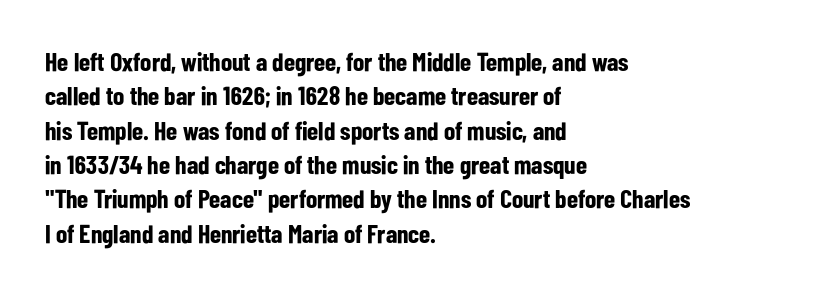
The image shows 26 px bold type, upright; set left-aligned, normal line spacing (1.32x), normal letter spacing, not underlined.
